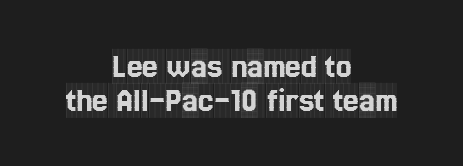
Q: Is the text italic (slanted)? A: No, it is upright.
Q: Is the typeface a serif or a sans-serif typeface? A: Serif.
Q: Is the text underlined? A: No.
Q: How is the paragraph aligned? A: Centered.
Q: Is the spacing between letters normal or unusually wide? A: Normal.
Q: Is the spacing between lines tight, normal or loose? A: Tight.
Q: Width (condensed, normal, or wide)? A: Condensed.
Q: x-height? A: Large.
Q: Monospaced? A: No.
